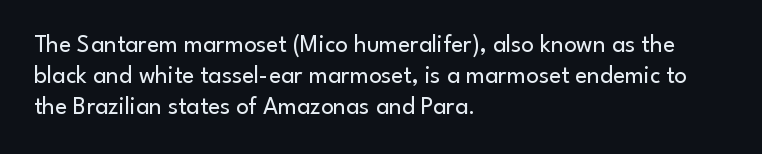
A light-to-regular cut is what we see here. Clear beneath every line of the passage. Vertical strokes here are truly vertical. The passage shown has conventional tracking throughout. Leftover space on each line is placed entirely after the last word.
